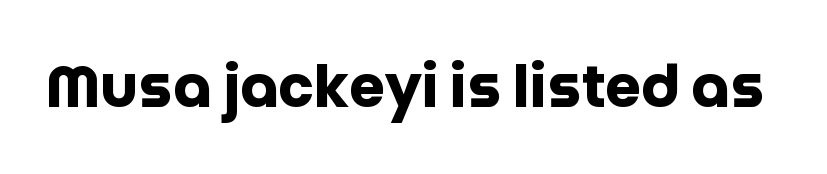
The image shows 58 px heavy sans-serif type, upright; set normal letter spacing, not underlined; low stroke contrast and a large x-height.
